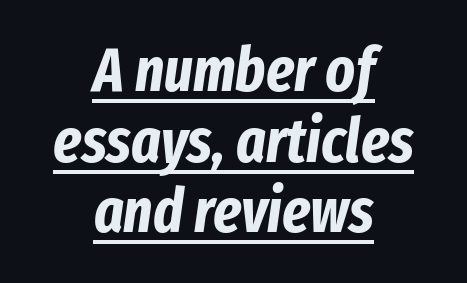
The rendering uses a bold face; every stroke is thick and dark. Teacher's note: observe the equal gaps on both sides — that is centered alignment. Quick note: underline on. Cramped leading.
